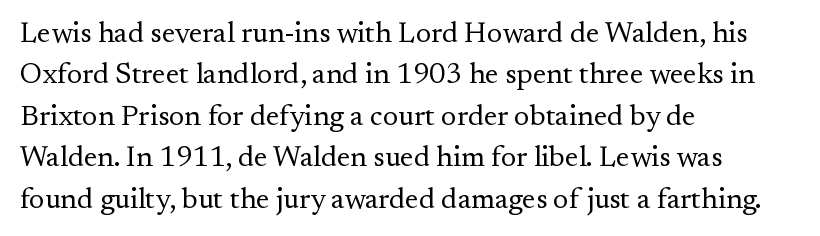
The image shows 29 px regular-weight serif type, upright; set left-aligned, normal line spacing (1.43x), normal letter spacing, not underlined; medium stroke contrast and a small x-height.
